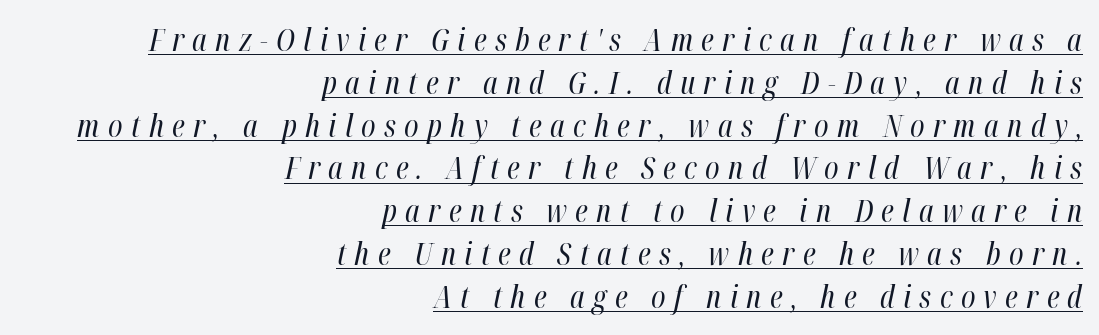
{"italic": "yes", "lean": "right", "slant_degrees": 12, "bold": "no", "weight": "regular", "width": "condensed", "stroke_contrast": "high", "x_height": "medium", "monospaced": "no", "underline": "yes", "align": "right", "line_spacing": "normal", "line_spacing_ratio": 1.38, "letter_spacing": "wide", "letter_spacing_em": 0.27, "glyph_px": 31}
